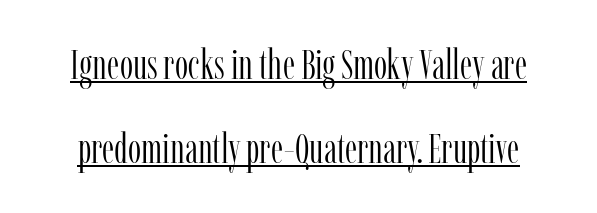
Q: Is the text bold? A: No.
Q: Is the text italic (slanted)? A: No, it is upright.
Q: Is the typeface a serif or a sans-serif typeface? A: Serif.
Q: Is the text underlined? A: Yes.
Q: Is the spacing between letters normal or unusually wide? A: Normal.
Q: Is the spacing between lines tight, normal or loose? A: Loose.
Q: Width (condensed, normal, or wide)? A: Condensed.
Q: Stroke contrast? A: Low.
Q: x-height? A: Medium.
Q: Monospaced? A: No.
